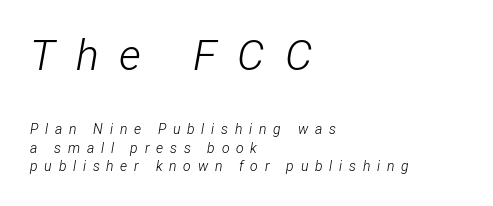
Q: Is the text bold? A: No.
Q: Is the text italic (slanted)? A: Yes, it leans right by about 12 degrees.
Q: Is the text underlined? A: No.
Q: How is the paragraph aligned? A: Left-aligned.
Q: Is the spacing between letters normal or unusually wide? A: Unusually wide.
Q: Is the spacing between lines tight, normal or loose? A: Normal.
Q: Which block of text is set in a larger size, the first (top) or the second (bottom)? A: The first (top) one.
Q: Width (condensed, normal, or wide)? A: Condensed.
Q: Stroke contrast? A: Low.
Q: x-height? A: Medium.
Q: Monospaced? A: No.
